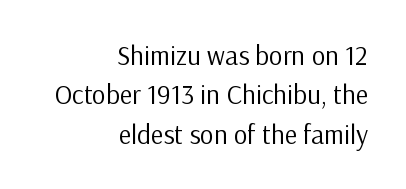
Q: Is the text bold? A: No.
Q: Is the text italic (slanted)? A: No, it is upright.
Q: Is the text underlined? A: No.
Q: How is the paragraph aligned? A: Right-aligned.
Q: Is the spacing between letters normal or unusually wide? A: Normal.
Q: Is the spacing between lines tight, normal or loose? A: Normal.
